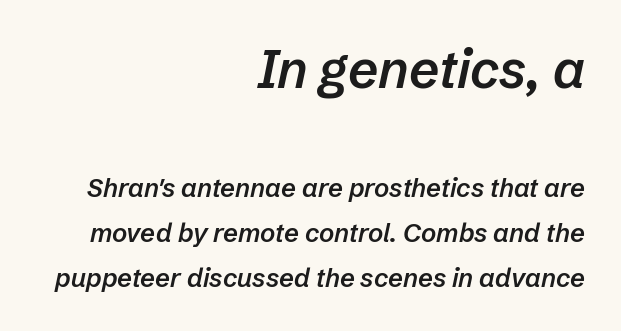
{"italic": "yes", "lean": "right", "slant_degrees": 12, "bold": "semi", "weight": "semibold", "width": "normal", "stroke_contrast": "low", "x_height": "medium", "monospaced": "no", "underline": "no", "align": "right", "line_spacing_ratio": 1.74, "letter_spacing": "normal", "letter_spacing_em": 0.0, "larger_block": "first", "size_ratio": 2.04, "glyph_px": 53}
